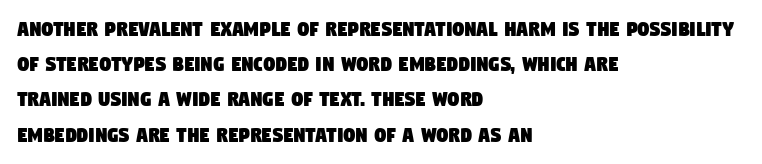
Q: Is the text underlined? A: No.
Q: How is the paragraph aligned? A: Left-aligned.
Q: Is the spacing between letters normal or unusually wide? A: Normal.
Q: Is the spacing between lines tight, normal or loose? A: Normal.
